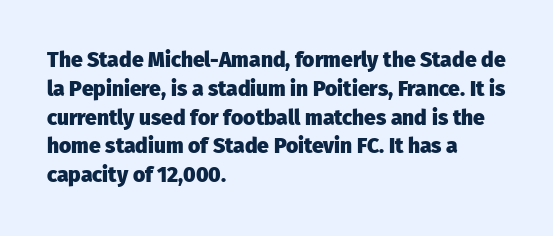
The image shows 21 px bold type, upright; set left-aligned, normal line spacing (1.37x), normal letter spacing, not underlined.
